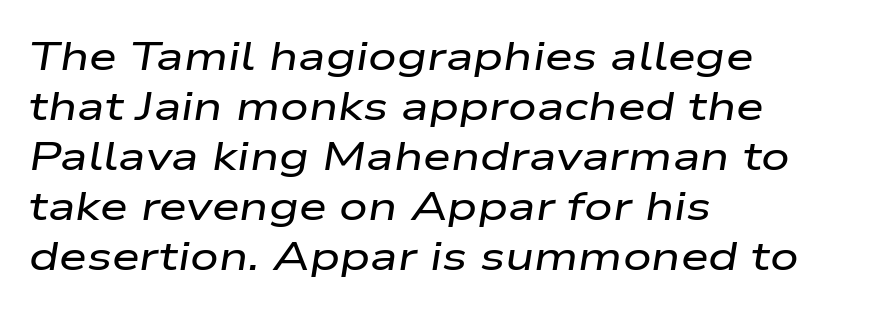
{"italic": "yes", "lean": "right", "slant_degrees": 9, "width": "wide", "stroke_contrast": "low", "x_height": "medium", "monospaced": "no", "underline": "no", "align": "left", "line_spacing": "normal", "line_spacing_ratio": 1.25, "letter_spacing": "normal", "letter_spacing_em": 0.0, "glyph_px": 40}
